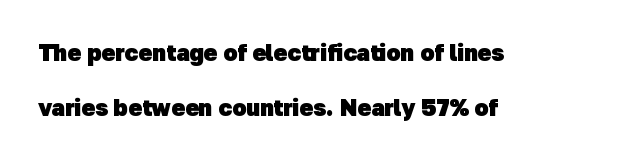
The image shows 23 px bold type; set left-aligned, loose line spacing (2.38x), normal letter spacing, not underlined.
